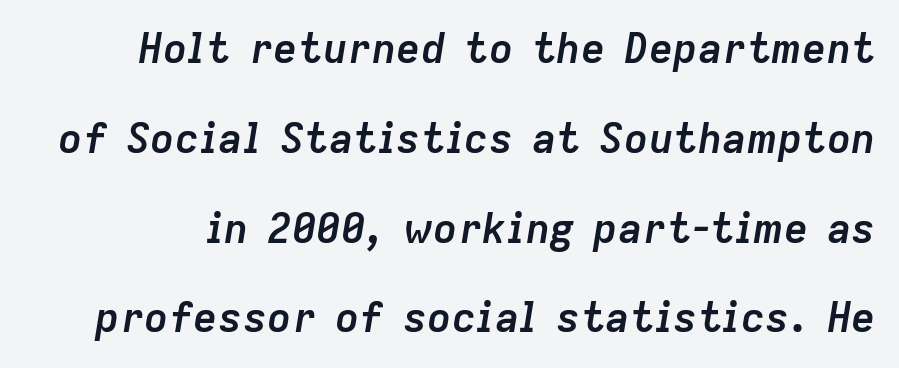
{"italic": "yes", "lean": "right", "slant_degrees": 9, "bold": "yes", "weight": "semibold", "width": "normal", "stroke_contrast": "low", "x_height": "medium", "monospaced": "no", "underline": "no", "line_spacing": "loose", "line_spacing_ratio": 2.19, "letter_spacing": "normal", "letter_spacing_em": 0.0, "glyph_px": 41}
